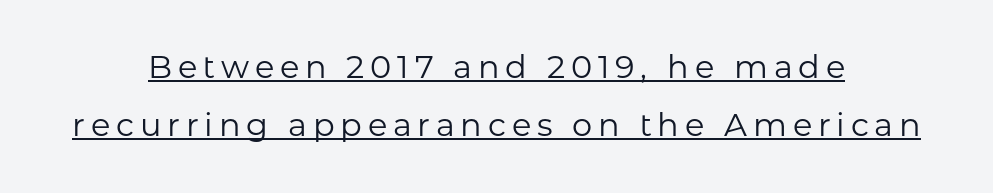
No feet cap the strokes, marking this as sans-serif type. The specimen reads as upright at a glance. Each line is balanced around a shared central axis. These glyphs show unthickened strokes, regular width or finer.
